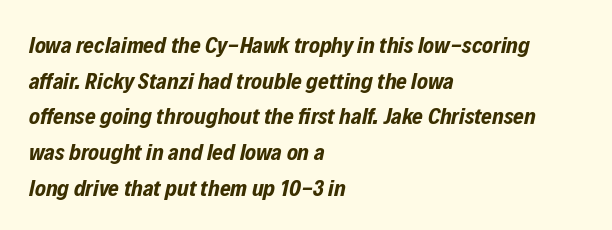
Tracking value appears to be zero — textbook default spacing. Casual observation: everything's shoved over to the left. In terms of leading, this rendering sits right in the middle. An italicized treatment has been applied to the whole sample.
